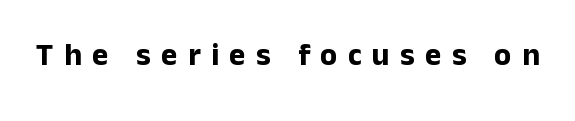
{"serif": "no", "italic": "no", "bold": "yes", "weight": "bold", "width": "normal", "stroke_contrast": "low", "x_height": "medium", "monospaced": "no", "underline": "no", "letter_spacing": "wide", "letter_spacing_em": 0.34, "glyph_px": 31}
